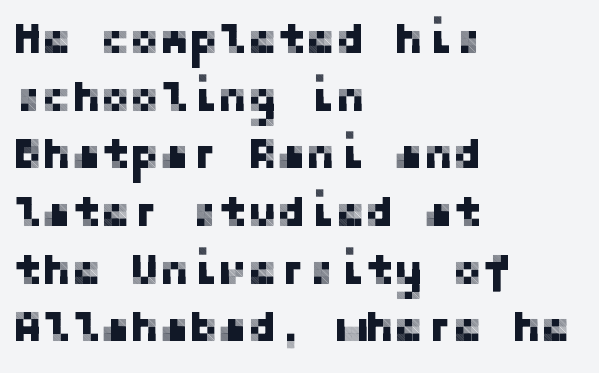
The glyphs are unaccompanied by any horizontal stroke below them. This sample uses plain, unmodified letter spacing. Each line starts at the same left margin while the right side varies. Students, observe: this is what conventionally led text looks like. Tall strokes in this sample are plumb rather than angled. This rendering employs a face without finishing strokes, i.e., a sans-serif.
